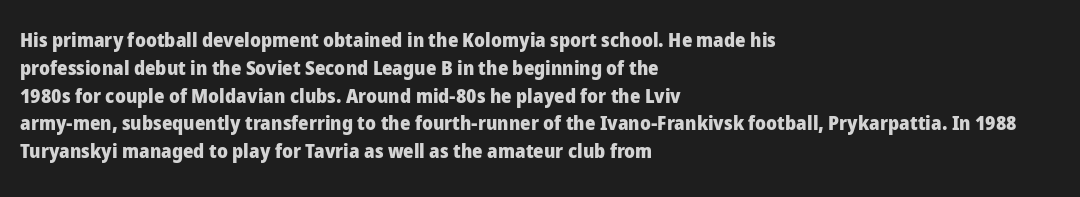
Is there any slant? The stems are plumb. Notice how thick the strokes are: this is what a full bold looks like. The vertical gap from one line to the next is medium. Leftover space on each line is placed entirely after the last word. The zone under the glyphs is completely vacant.
